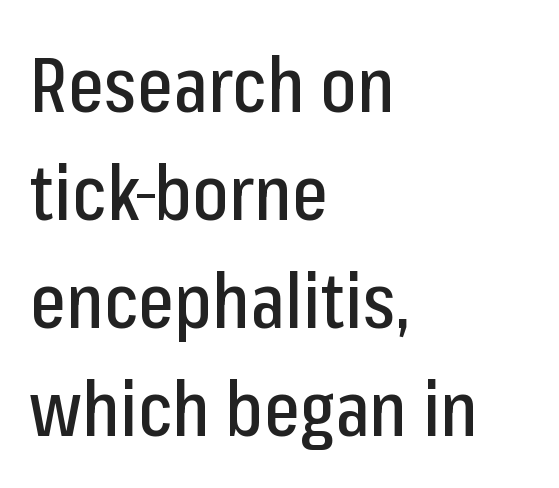
Q: Is the text italic (slanted)? A: No, it is upright.
Q: Is the typeface a serif or a sans-serif typeface? A: Sans-serif.
Q: Is the text underlined? A: No.
Q: How is the paragraph aligned? A: Left-aligned.
Q: Is the spacing between letters normal or unusually wide? A: Normal.
Q: Is the spacing between lines tight, normal or loose? A: Normal.
Q: Width (condensed, normal, or wide)? A: Condensed.
Q: Stroke contrast? A: Low.
Q: x-height? A: Medium.
Q: Monospaced? A: No.
